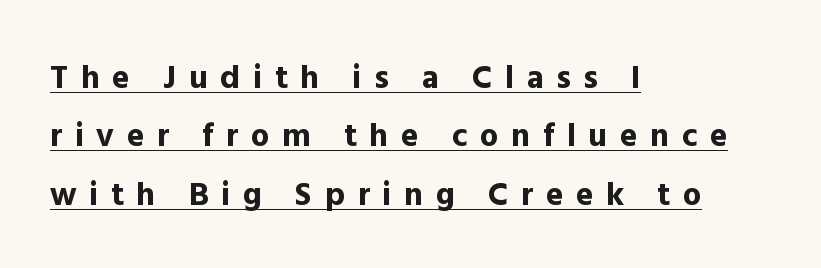
Q: Is the text bold? A: Yes.
Q: Is the text italic (slanted)? A: No, it is upright.
Q: Is the typeface a serif or a sans-serif typeface? A: Sans-serif.
Q: Is the text underlined? A: Yes.
Q: How is the paragraph aligned? A: Left-aligned.
Q: Is the spacing between letters normal or unusually wide? A: Unusually wide.
Q: Width (condensed, normal, or wide)? A: Normal.
Q: x-height? A: Medium.
Q: Monospaced? A: No.
